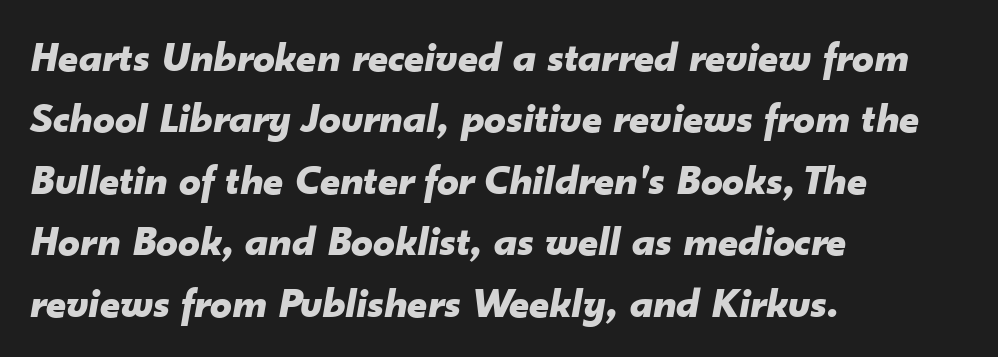
The image shows 43 px bold type, italic (leaning right); set left-aligned, normal line spacing (1.43x), normal letter spacing, not underlined; low stroke contrast and a small x-height.
